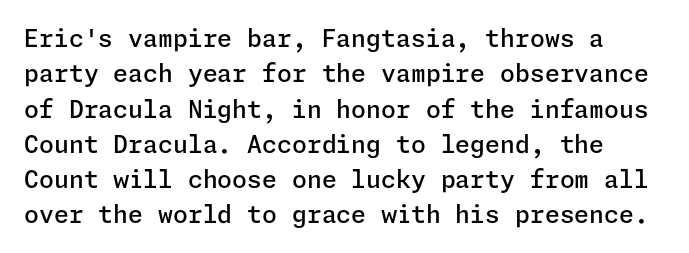
Q: Is the text bold? A: Semi-bold.
Q: Is the text italic (slanted)? A: No, it is upright.
Q: Is the text underlined? A: No.
Q: Is the spacing between letters normal or unusually wide? A: Normal.
Q: Is the spacing between lines tight, normal or loose? A: Normal.
